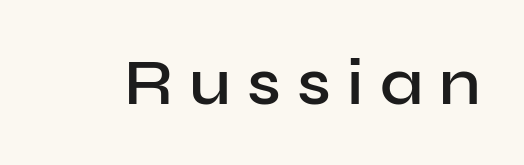
The image shows 65 px semibold sans-serif type, upright; set unusually wide letter spacing (+0.25 em), not underlined; low stroke contrast and a medium x-height.
